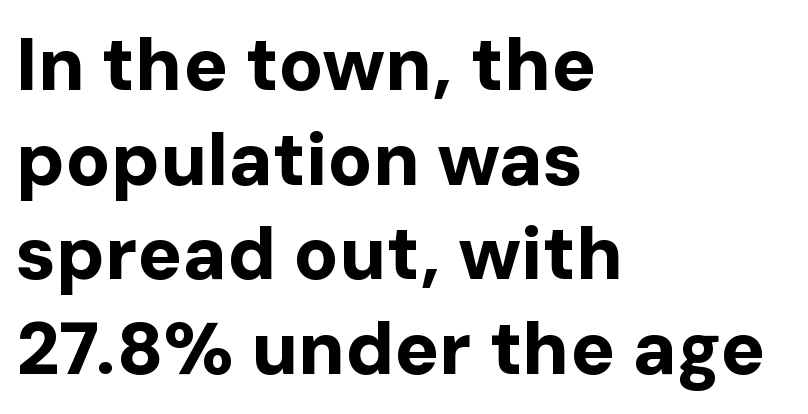
Strokes here are thick enough to call this a true bold. Successive baselines arrive at the customary interval. The specimen omits any rule beneath the text block's lines. No feet cap the strokes, marking this as sans-serif type. The letters stand upright; this is a roman face. All the whitespace from short lines collects on the right.
